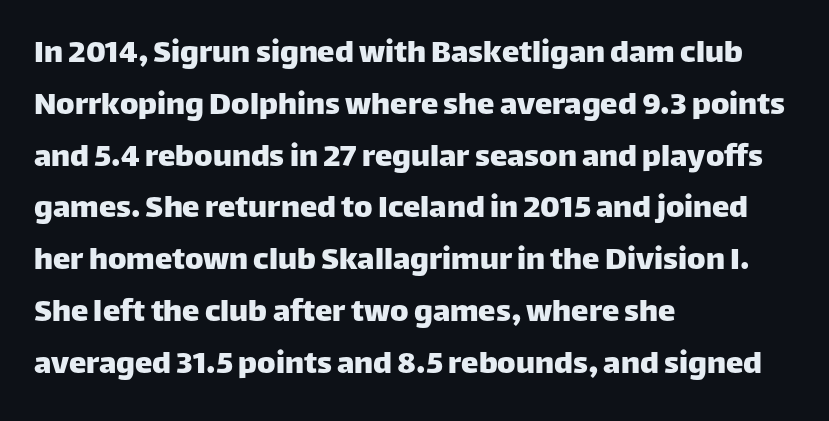
The horizontal fit of the characters is conventional and even. Check under the words: just untouched page. A typesetter would call this proportional, since set widths differ per character. The rendering anchors every line to the left-hand side.
